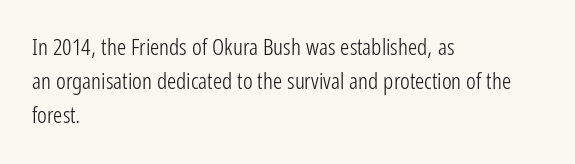
Q: Is the text bold? A: No.
Q: Is the text italic (slanted)? A: No, it is upright.
Q: Is the text underlined? A: No.
Q: How is the paragraph aligned? A: Left-aligned.
Q: Is the spacing between letters normal or unusually wide? A: Normal.
Q: Is the spacing between lines tight, normal or loose? A: Normal.
